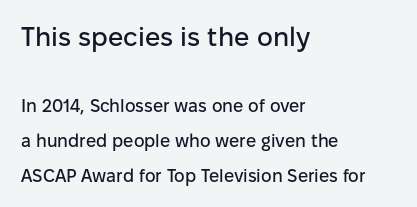
The image shows 27 px text type, upright; set left-aligned, loose line spacing (1.94x), normal letter spacing, not underlined; the first (top) block is 1.5x larger.
